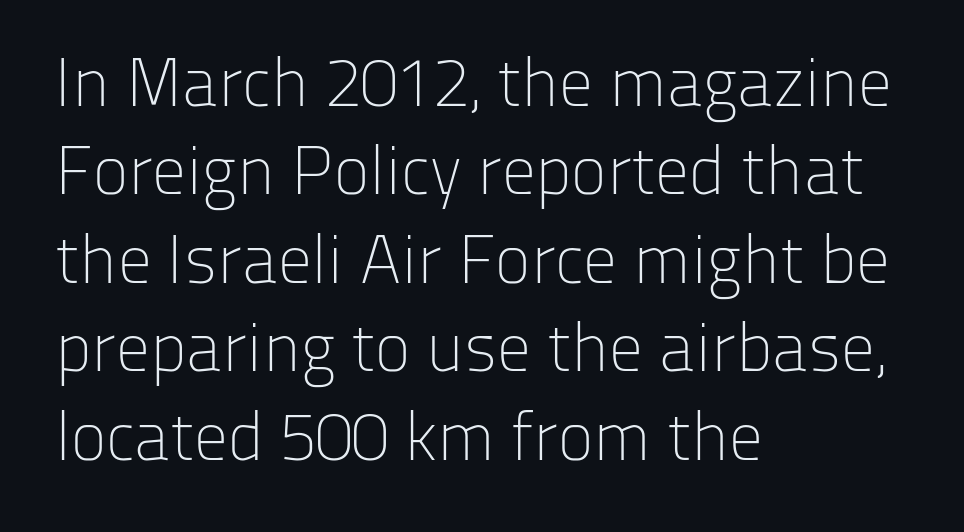
The lines are quadded left. Words appear dense and cohesive because spacing is normal. Character widths vary here, with narrow letters taking less room than wide ones. Vertical stems look standard width or narrower in stroke. Check under the words: just untouched page.
